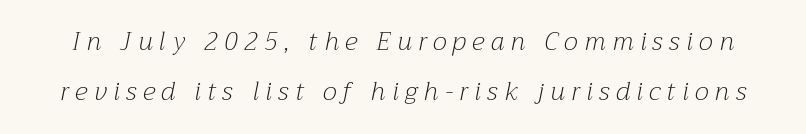
Q: Is the text bold? A: No.
Q: Is the text italic (slanted)? A: Yes, it leans right by about 12 degrees.
Q: Is the text underlined? A: No.
Q: Is the spacing between letters normal or unusually wide? A: Unusually wide.
Q: Is the spacing between lines tight, normal or loose? A: Loose.
